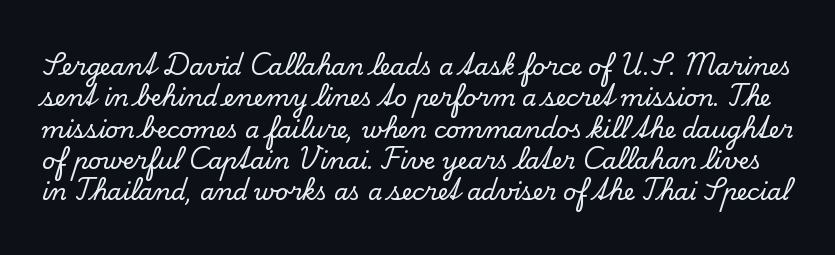
The space directly below the letters is spotless. If you measured baseline to baseline, you'd find a middling distance. Standard letterfit; no display-style spreading of the glyphs.
